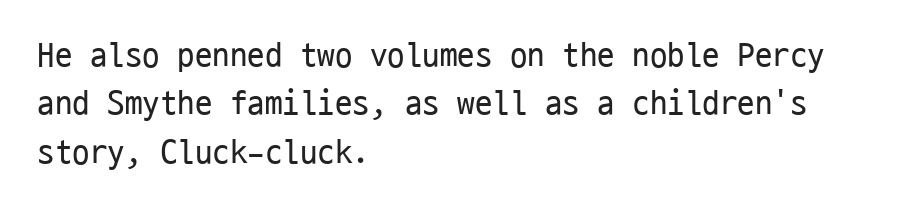
Q: Is the text bold? A: No.
Q: Is the text italic (slanted)? A: No, it is upright.
Q: Is the typeface a serif or a sans-serif typeface? A: Sans-serif.
Q: Is the text underlined? A: No.
Q: How is the paragraph aligned? A: Left-aligned.
Q: Is the spacing between letters normal or unusually wide? A: Normal.
Q: Is the spacing between lines tight, normal or loose? A: Normal.
Q: Width (condensed, normal, or wide)? A: Condensed.
Q: Stroke contrast? A: Low.
Q: x-height? A: Medium.
Q: Monospaced? A: Yes.
